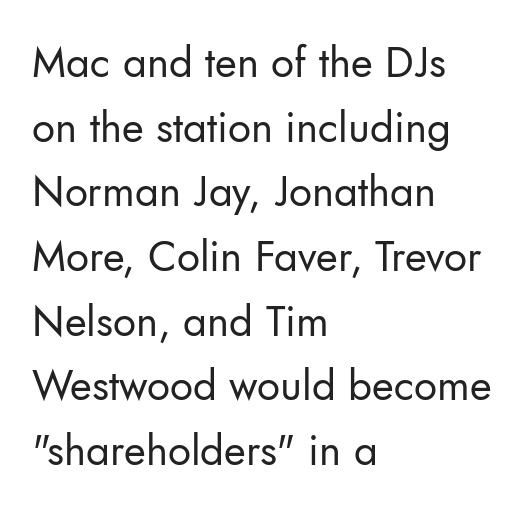
{"serif": "no", "italic": "no", "bold": "no", "weight": "regular", "width": "normal", "stroke_contrast": "low", "x_height": "small", "monospaced": "no", "underline": "no", "align": "left", "line_spacing": "normal", "line_spacing_ratio": 1.54, "letter_spacing": "normal", "letter_spacing_em": 0.0, "glyph_px": 42}
